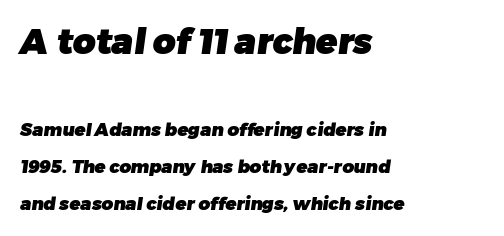
{"serif": "no", "bold": "yes", "weight": "heavy", "width": "normal", "stroke_contrast": "low", "x_height": "medium", "monospaced": "no", "underline": "no", "align": "left", "line_spacing": "loose", "line_spacing_ratio": 2.04, "letter_spacing": "normal", "letter_spacing_em": 0.0, "larger_block": "first", "size_ratio": 1.94, "glyph_px": 35}
